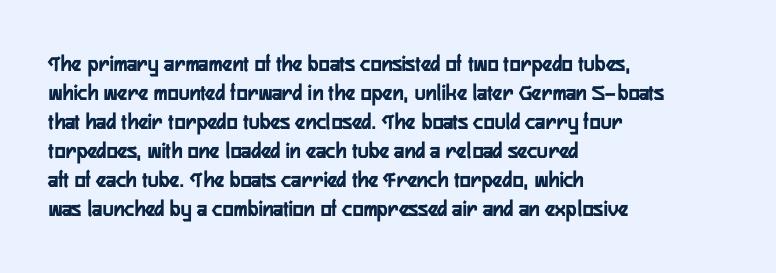
{"italic": "no", "bold": "yes", "underline": "no", "align": "left", "line_spacing": "normal", "line_spacing_ratio": 1.26, "letter_spacing": "normal", "letter_spacing_em": 0.0, "glyph_px": 23}
